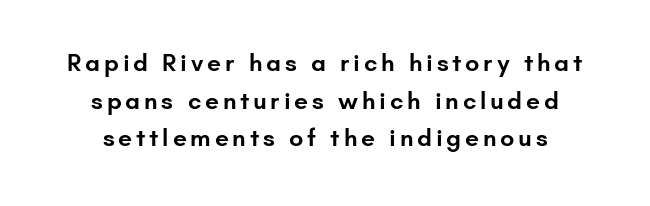
Leading: standard. The string is rendered with underlining switched off. Italic: no, the glyphs are upright roman. The rendering uses a semibold face; strokes are thickened but not to full bold.
